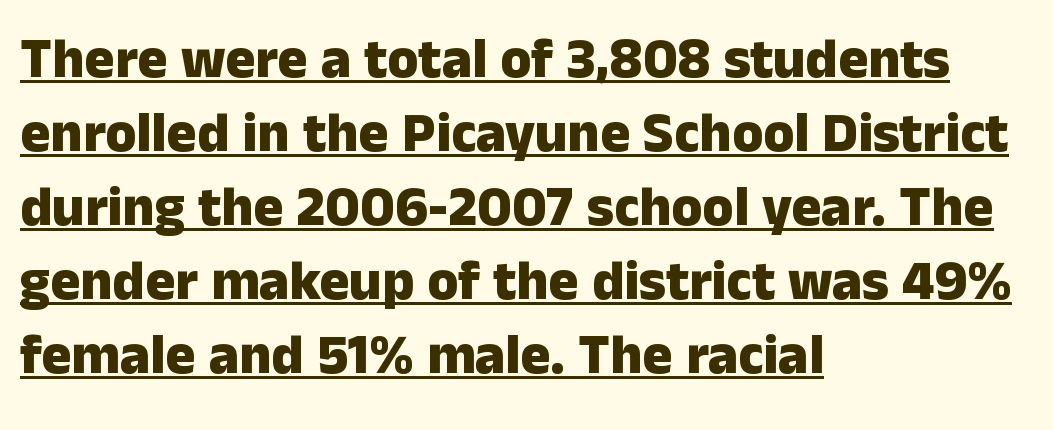
Q: Is the text bold? A: Yes.
Q: Is the text italic (slanted)? A: No, it is upright.
Q: Is the typeface a serif or a sans-serif typeface? A: Sans-serif.
Q: Is the text underlined? A: Yes.
Q: How is the paragraph aligned? A: Left-aligned.
Q: Is the spacing between letters normal or unusually wide? A: Normal.
Q: Is the spacing between lines tight, normal or loose? A: Normal.
Q: Width (condensed, normal, or wide)? A: Normal.
Q: Stroke contrast? A: Low.
Q: x-height? A: Medium.
Q: Monospaced? A: No.
